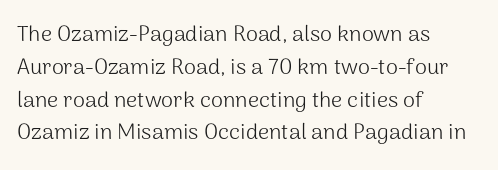
Q: Is the text bold? A: No.
Q: Is the text italic (slanted)? A: No, it is upright.
Q: Is the text underlined? A: No.
Q: How is the paragraph aligned? A: Left-aligned.
Q: Is the spacing between letters normal or unusually wide? A: Normal.
Q: Is the spacing between lines tight, normal or loose? A: Normal.
